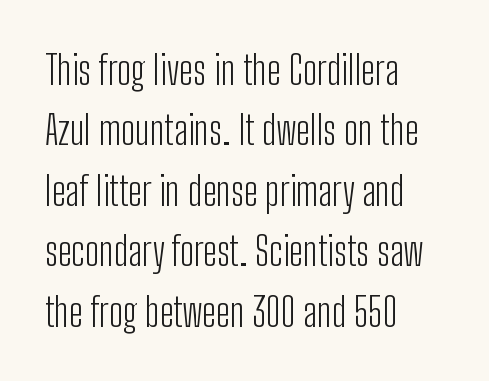
The image shows 40 px light, condensed sans-serif type, upright; set left-aligned, normal line spacing (1.51x), normal letter spacing, not underlined; low stroke contrast and a medium x-height.
